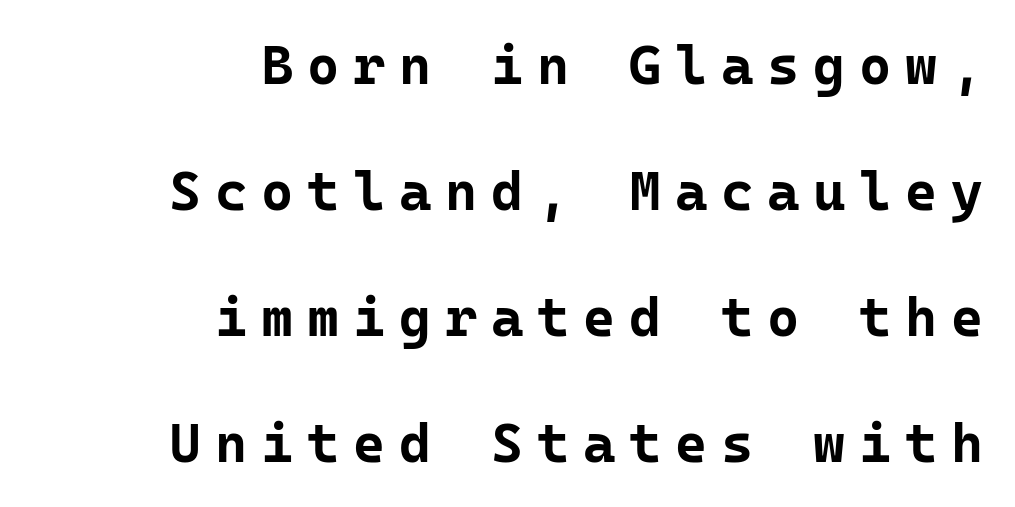
The image shows 55 px bold sans-serif type, upright, monospaced; set right-aligned, loose line spacing (2.29x), unusually wide letter spacing (+0.25 em), not underlined; low stroke contrast and a medium x-height.
